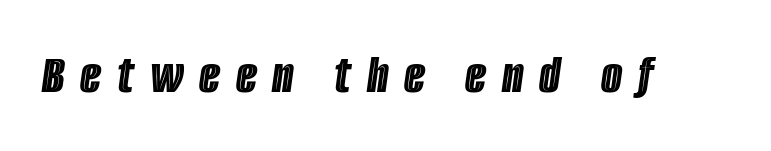
{"italic": "yes", "lean": "right", "slant_degrees": 8, "width": "condensed", "x_height": "large", "monospaced": "no", "underline": "no", "letter_spacing": "wide", "letter_spacing_em": 0.29, "glyph_px": 55}
